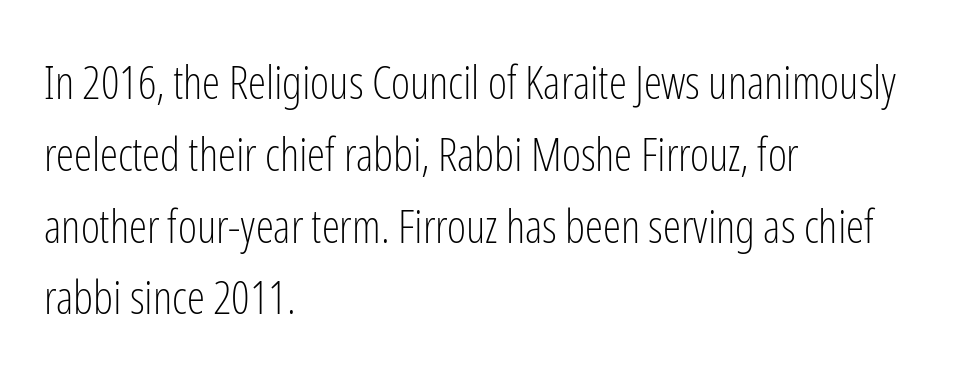
The image shows 46 px light, condensed sans-serif type, upright; set left-aligned, normal line spacing (1.56x), normal letter spacing, not underlined; low stroke contrast and a medium x-height.
